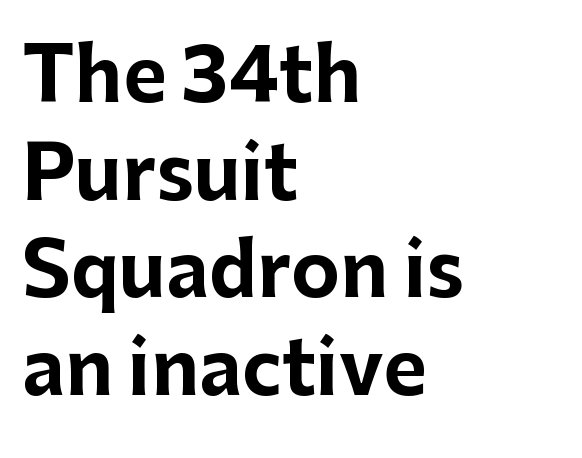
The image shows 74 px bold sans-serif type, upright; set left-aligned, normal line spacing (1.32x), normal letter spacing, not underlined; low stroke contrast and a medium x-height.
